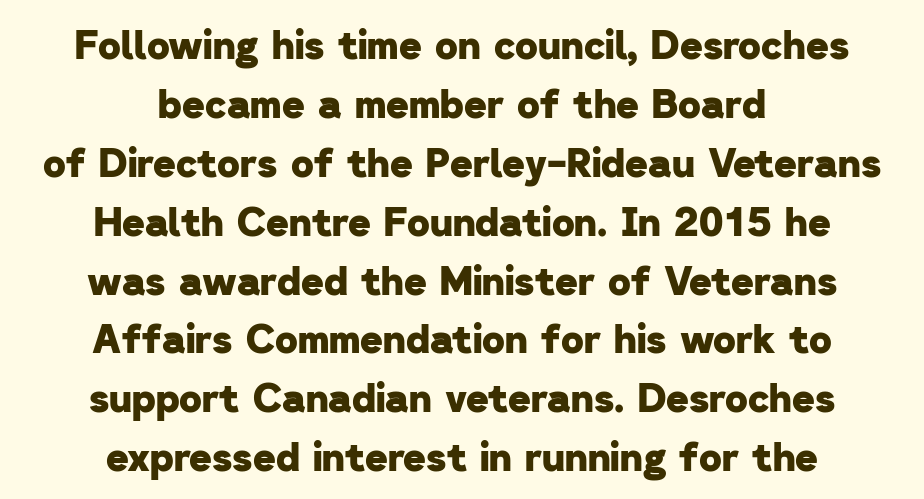
Q: Is the text bold? A: Yes.
Q: Is the typeface a serif or a sans-serif typeface? A: Sans-serif.
Q: Is the text underlined? A: No.
Q: How is the paragraph aligned? A: Centered.
Q: Is the spacing between letters normal or unusually wide? A: Normal.
Q: Is the spacing between lines tight, normal or loose? A: Normal.
Q: Width (condensed, normal, or wide)? A: Normal.
Q: Stroke contrast? A: Low.
Q: x-height? A: Medium.
Q: Monospaced? A: No.
